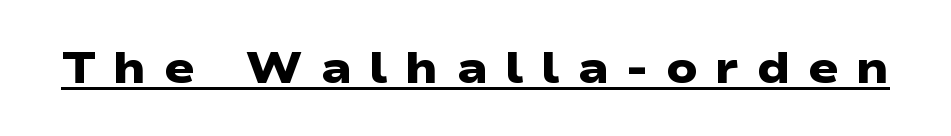
Q: Is the text bold? A: Yes.
Q: Is the typeface a serif or a sans-serif typeface? A: Sans-serif.
Q: Is the text underlined? A: Yes.
Q: Is the spacing between letters normal or unusually wide? A: Unusually wide.
Q: Width (condensed, normal, or wide)? A: Wide.
Q: Stroke contrast? A: Low.
Q: x-height? A: Medium.
Q: Monospaced? A: No.
